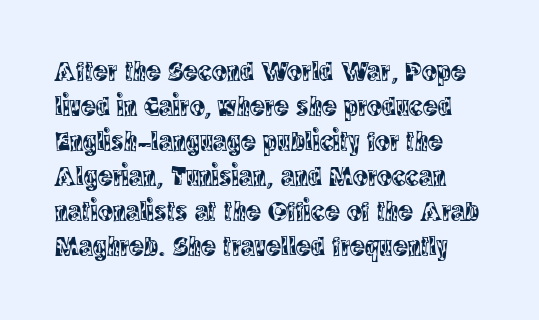
Q: Is the text italic (slanted)? A: No, it is upright.
Q: Is the typeface a serif or a sans-serif typeface? A: Serif.
Q: Is the text underlined? A: No.
Q: Is the spacing between letters normal or unusually wide? A: Normal.
Q: Is the spacing between lines tight, normal or loose? A: Normal.
Q: Width (condensed, normal, or wide)? A: Condensed.
Q: x-height? A: Large.
Q: Monospaced? A: No.
